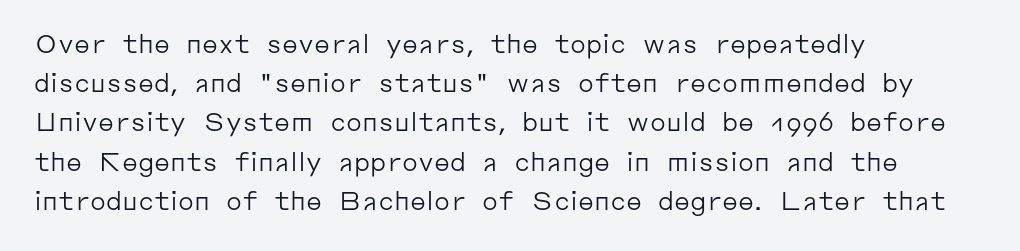
Is this a heavy cut? Hardly; it is regular or lighter. In CSS terms this would be text-align: left. Words appear dense and cohesive because spacing is normal. The gap between lines stays unmarked. Reading down the column, the eye jumps a familiar distance to each next line. This is roman type, the default non-slanted kind.
